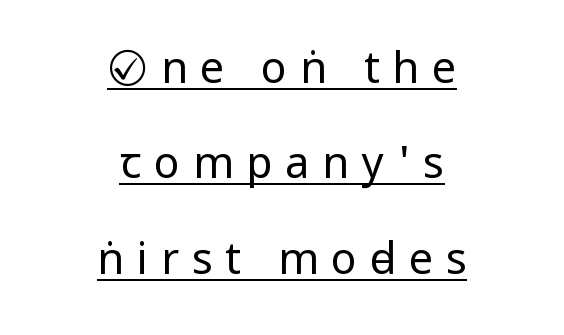
The font family rendered here belongs to the sans-serif group. A rule runs beneath these lines of type. If you folded the block vertically in half, each line would mirror itself in length. Does extra space separate the letters? Yes, quite a lot of it. The font sits on the lighter half of the weight spectrum, regular included. If you drew a line through each stem, it would be perfectly vertical.
